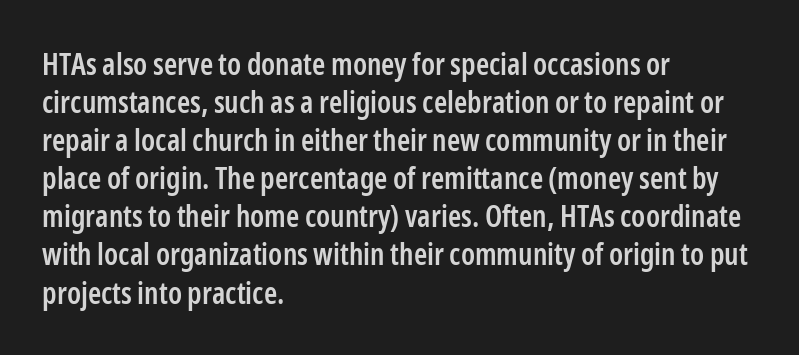
The image shows 30 px semibold, condensed sans-serif type, upright; set left-aligned, normal line spacing (1.27x), normal letter spacing, not underlined; low stroke contrast and a medium x-height.
